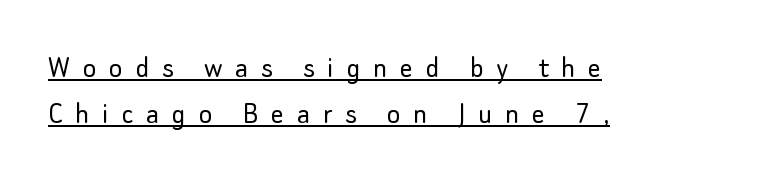
{"serif": "no", "italic": "no", "bold": "no", "weight": "light", "width": "normal", "stroke_contrast": "low", "x_height": "small", "monospaced": "no", "underline": "yes", "align": "left", "line_spacing": "normal", "line_spacing_ratio": 1.44, "letter_spacing": "wide", "letter_spacing_em": 0.4, "glyph_px": 32}
